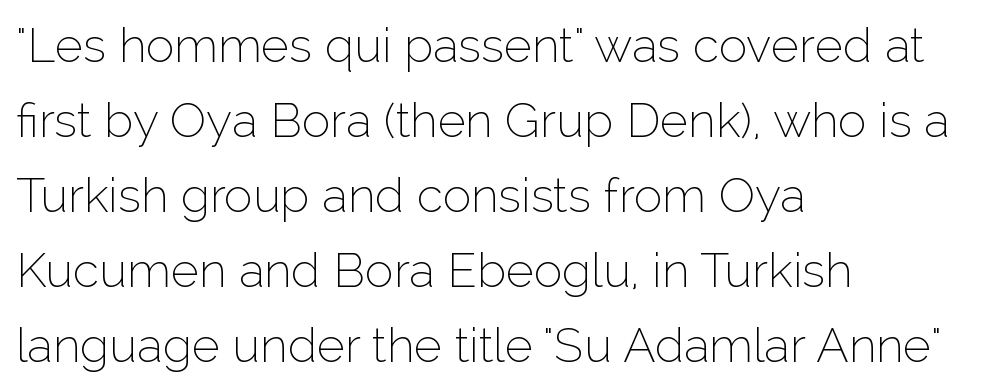
The image shows 48 px thin sans-serif type, upright; set left-aligned, normal line spacing (1.56x), normal letter spacing, not underlined; low stroke contrast and a medium x-height.
